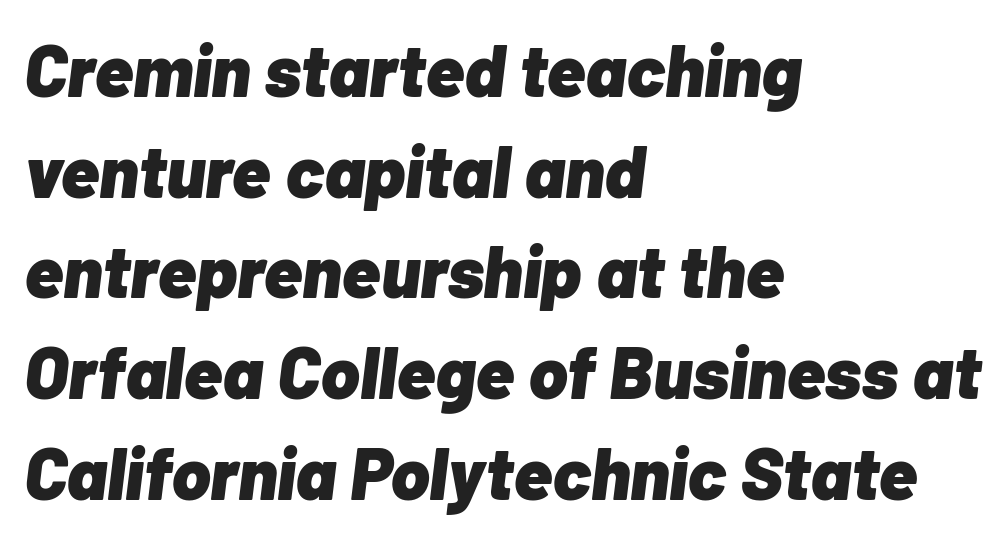
Normally led — the rows are evenly, conventionally spaced. Is the type slanted? Yes — the strokes lean at a clear angle. Letter spacing: default. Looks like regular typesetting: each glyph gets only the width it needs. Nobody drew a line under any word here. Thick stems and heavy bowls — unmistakably bold.
